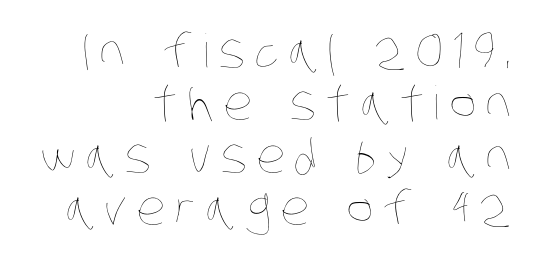
Q: Is the text bold? A: No.
Q: Is the text underlined? A: No.
Q: How is the paragraph aligned? A: Right-aligned.
Q: Is the spacing between letters normal or unusually wide? A: Unusually wide.
Q: Is the spacing between lines tight, normal or loose? A: Tight.
Q: Width (condensed, normal, or wide)? A: Condensed.
Q: Stroke contrast? A: Low.
Q: x-height? A: Large.
Q: Monospaced? A: No.
